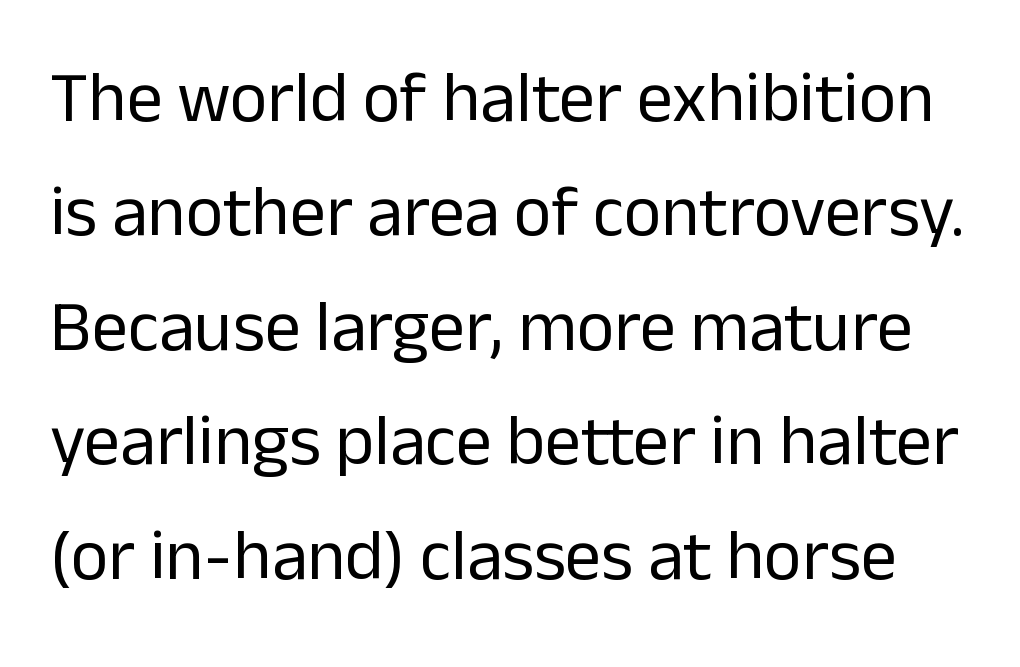
The image shows 72 px regular-weight sans-serif type, upright; set normal line spacing (1.59x), normal letter spacing, not underlined; low stroke contrast and a medium x-height.
